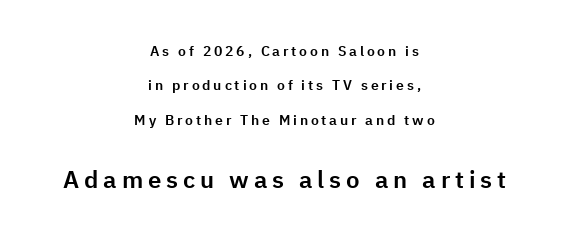
Lines of text with bare space underneath. Italic? Not at all — the glyphs are vertical. Two sizes are in play, and the larger belongs to the second block. Observe the wide spacing: letters keep a clear distance from each other. A student would call this center alignment; a typographer would say set centered.
